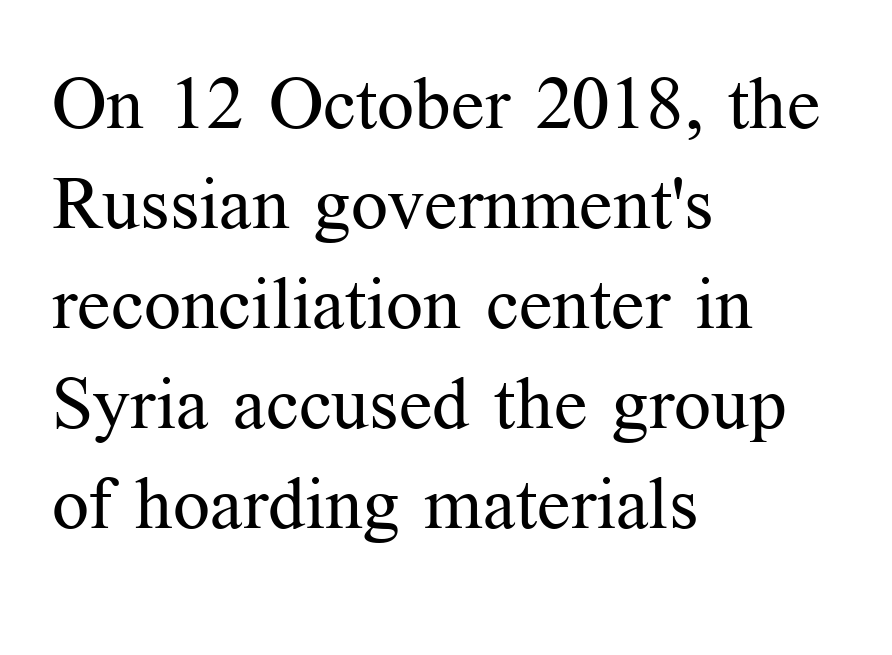
Q: Is the text bold? A: No.
Q: Is the text italic (slanted)? A: No, it is upright.
Q: Is the typeface a serif or a sans-serif typeface? A: Serif.
Q: Is the text underlined? A: No.
Q: How is the paragraph aligned? A: Left-aligned.
Q: Is the spacing between letters normal or unusually wide? A: Normal.
Q: Is the spacing between lines tight, normal or loose? A: Normal.
Q: Width (condensed, normal, or wide)? A: Normal.
Q: Stroke contrast? A: Medium.
Q: x-height? A: Medium.
Q: Monospaced? A: No.
